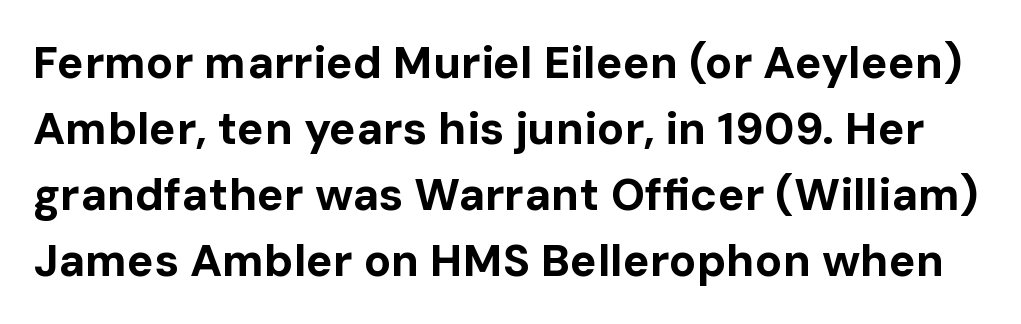
Look at the stroke-to-counter ratio: heavy, a bold. Typographically, this falls in the sans-serif category. The space directly below the letters is spotless. The leading is moderate, giving the passage an even texture. Here the glyphs are tracked normally, forming tight word shapes.
